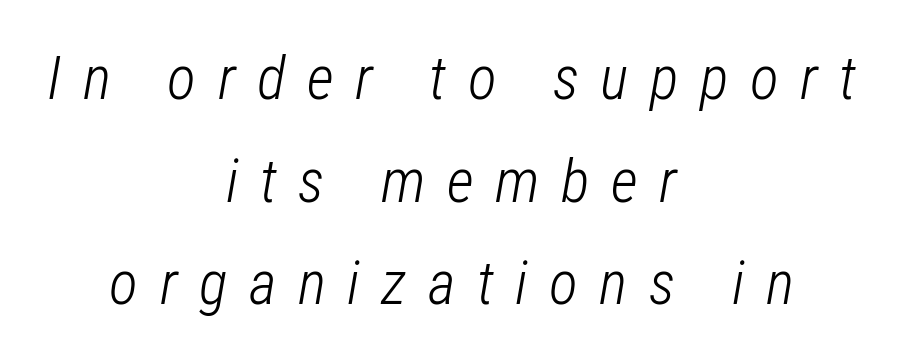
The image shows 60 px light, condensed type, italic (leaning right); set centered, line spacing 1.71x, unusually wide letter spacing (+0.36 em), not underlined; low stroke contrast and a medium x-height.
